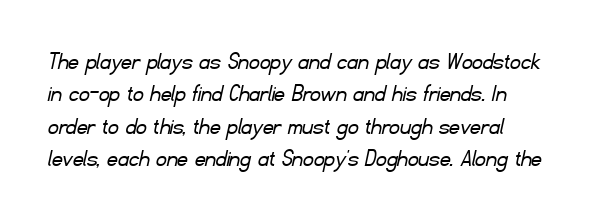
The image shows 26 px text type; set normal line spacing (1.25x), normal letter spacing, not underlined.
